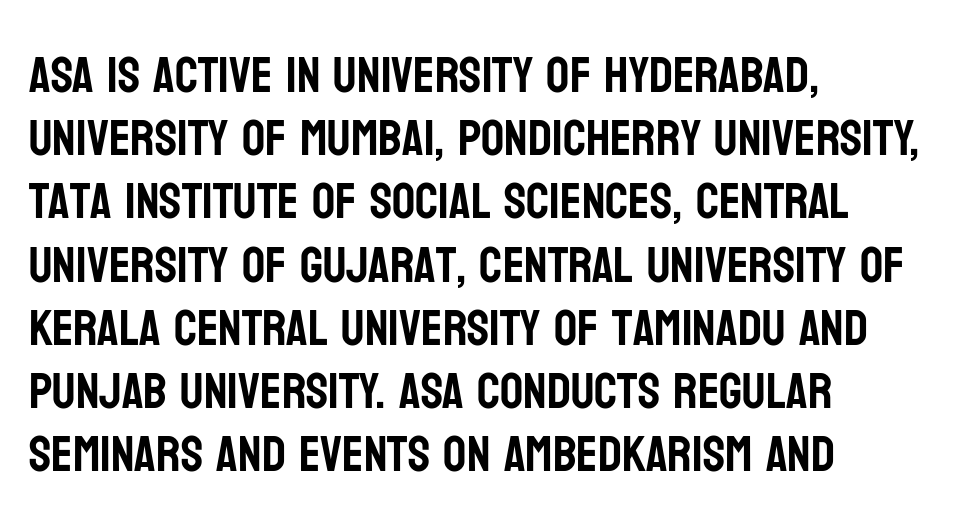
Q: Is the text italic (slanted)? A: No, it is upright.
Q: Is the typeface a serif or a sans-serif typeface? A: Sans-serif.
Q: Is the text underlined? A: No.
Q: How is the paragraph aligned? A: Left-aligned.
Q: Is the spacing between letters normal or unusually wide? A: Normal.
Q: Width (condensed, normal, or wide)? A: Condensed.
Q: Stroke contrast? A: Low.
Q: x-height? A: Large.
Q: Monospaced? A: No.
